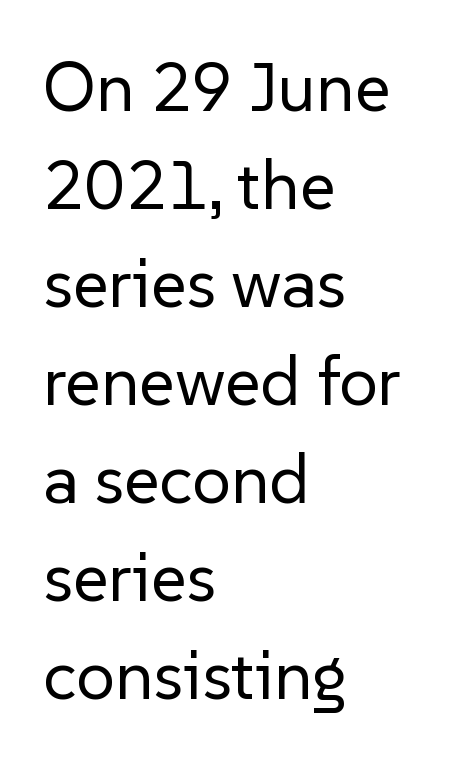
Q: Is the text bold? A: No.
Q: Is the text italic (slanted)? A: No, it is upright.
Q: Is the typeface a serif or a sans-serif typeface? A: Sans-serif.
Q: Is the text underlined? A: No.
Q: How is the paragraph aligned? A: Left-aligned.
Q: Is the spacing between letters normal or unusually wide? A: Normal.
Q: Is the spacing between lines tight, normal or loose? A: Normal.
Q: Width (condensed, normal, or wide)? A: Normal.
Q: Stroke contrast? A: Low.
Q: x-height? A: Medium.
Q: Monospaced? A: No.
